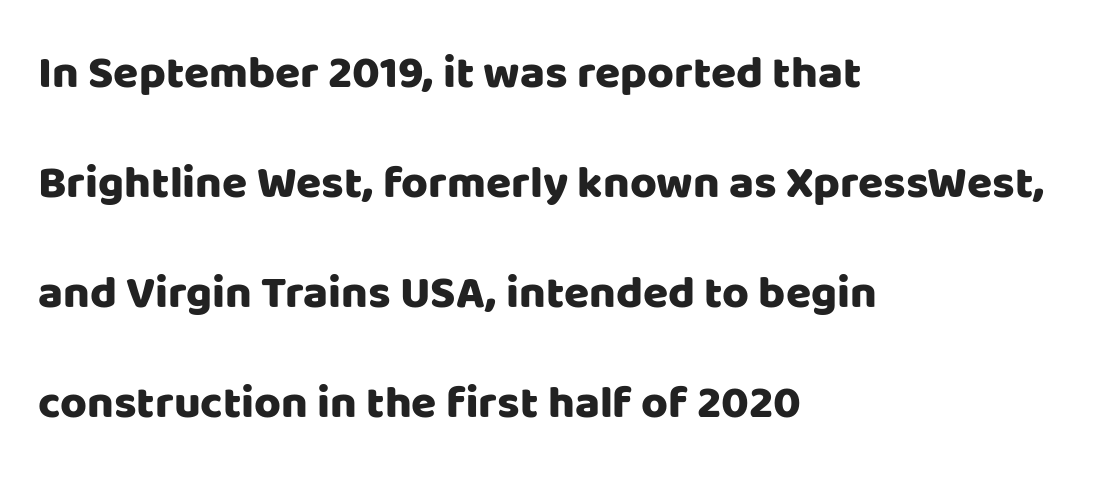
If you drew a ruler down the left edge, every line would touch it. The baseline area is clear. Posture: vertical. The designer dialed line spacing up above the default.
